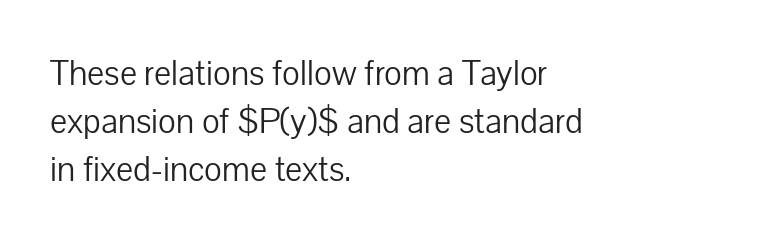
Q: Is the text bold? A: No.
Q: Is the text italic (slanted)? A: No, it is upright.
Q: Is the typeface a serif or a sans-serif typeface? A: Sans-serif.
Q: Is the text underlined? A: No.
Q: How is the paragraph aligned? A: Left-aligned.
Q: Is the spacing between letters normal or unusually wide? A: Normal.
Q: Is the spacing between lines tight, normal or loose? A: Normal.
Q: Width (condensed, normal, or wide)? A: Normal.
Q: Stroke contrast? A: Low.
Q: x-height? A: Medium.
Q: Monospaced? A: No.
